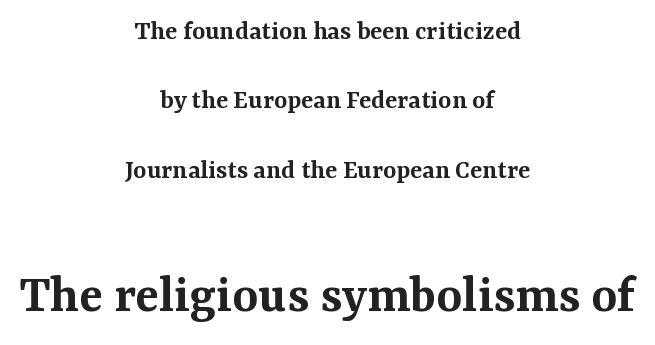
Tracking here is standard; glyphs follow each other at the usual distance. The area under the type is left untouched. Stroke thickness is moderately raised; the sample reads as semibold. Teacher's note: observe the equal gaps on both sides — that is centered alignment.
